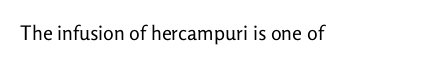
Just letters on the line, the space beneath them empty. Unlike italic type, these characters show no tilt at all. The line texture is even and compact thanks to regular tracking. The font is comparable to plain body text, perhaps lighter. Leftover space on each line is placed entirely after the last word.
